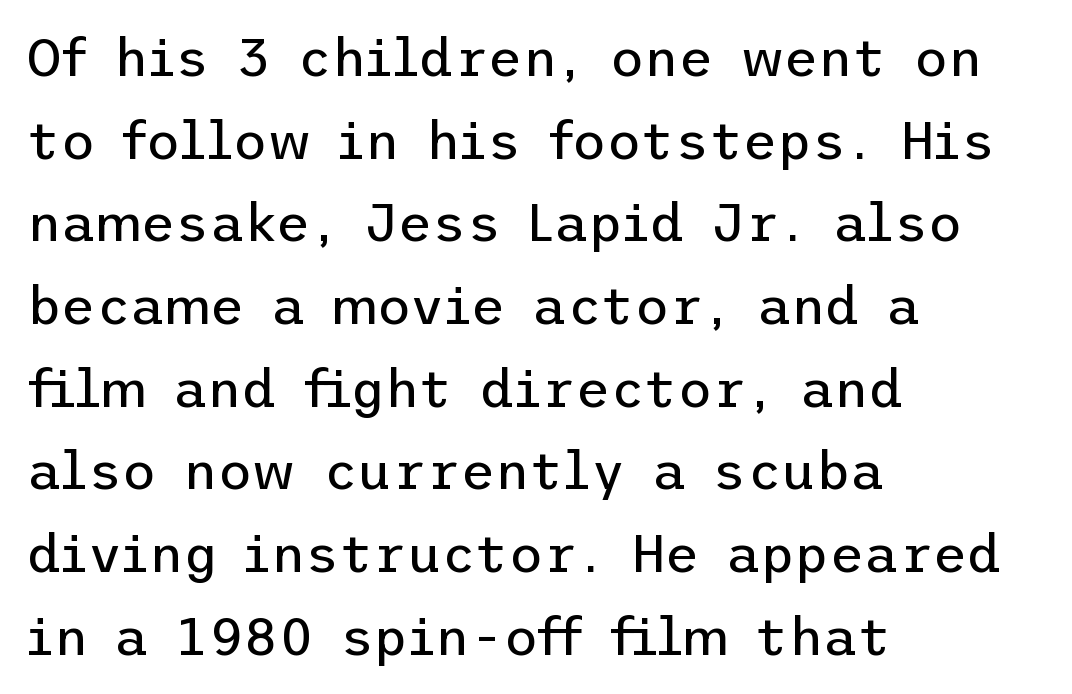
This is sans-serif lettering, the kind often seen on screens and signage. Just letters on the line, the space beneath them empty. It's the straight-up-and-down kind of type. This reads as an unemphasized weight, regular at the heaviest. Standard letterfit; no display-style spreading of the glyphs.
